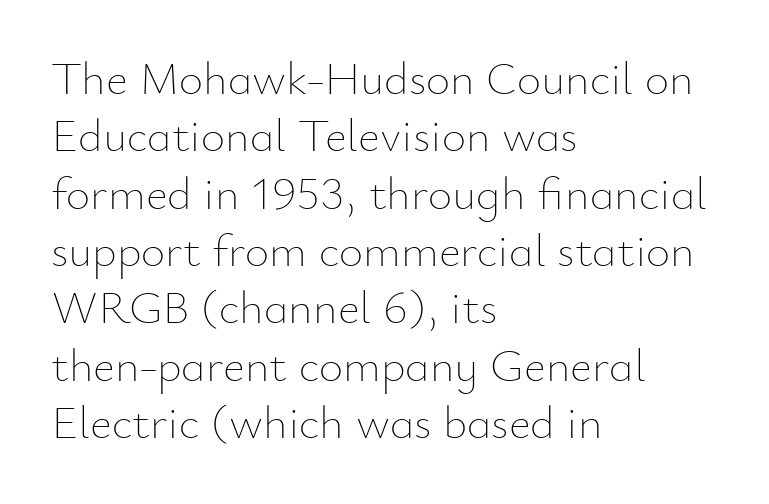
Stem width sits at or under what a default text font uses. Note the varied advance widths — an 'i' is clearly narrower than an 'm'. The letters stand upright; this is a roman face. Students, note that the glyphs here touch the page at normal intervals. Glance below the letters and you will spot only blank space. Which margin do the lines hug? The left one — the right edge is uneven.
